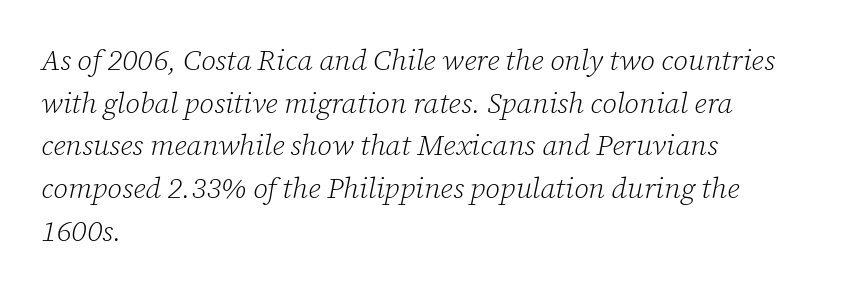
The image shows 29 px light serif type, italic (leaning right); set left-aligned, normal line spacing (1.47x), normal letter spacing, not underlined; low stroke contrast and a medium x-height.
